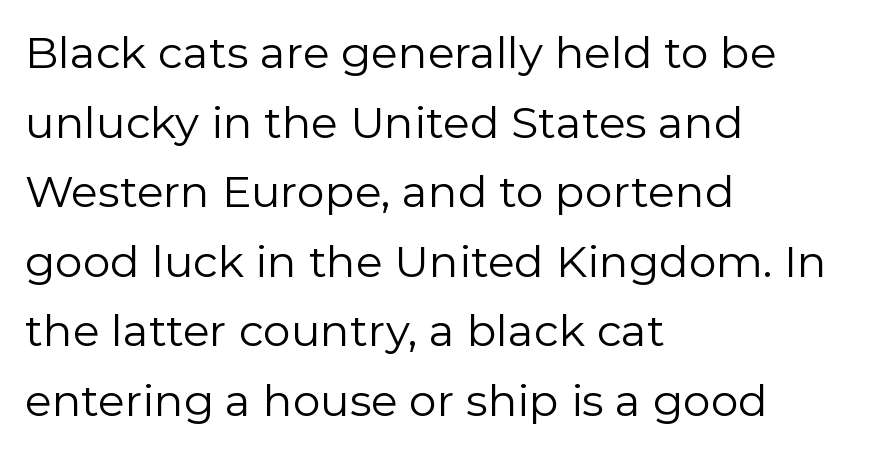
{"serif": "no", "italic": "no", "bold": "no", "weight": "regular", "width": "normal", "stroke_contrast": "low", "x_height": "medium", "monospaced": "no", "underline": "no", "align": "left", "line_spacing": "normal", "line_spacing_ratio": 1.58, "letter_spacing": "normal", "letter_spacing_em": 0.0, "glyph_px": 44}
